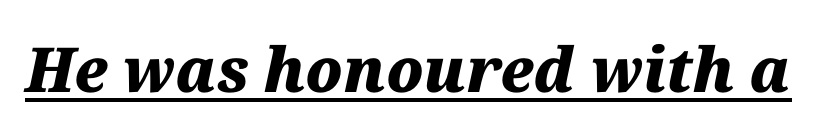
The image shows 62 px heavy type, italic (leaning right); set normal letter spacing, underlined; medium stroke contrast and a medium x-height.
